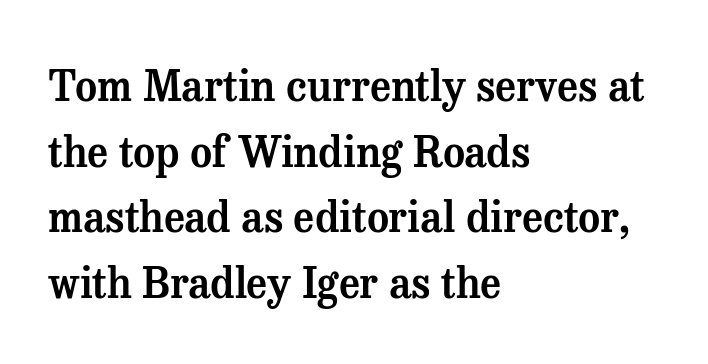
Q: Is the text italic (slanted)? A: No, it is upright.
Q: Is the typeface a serif or a sans-serif typeface? A: Serif.
Q: Is the text underlined? A: No.
Q: How is the paragraph aligned? A: Left-aligned.
Q: Is the spacing between letters normal or unusually wide? A: Normal.
Q: Is the spacing between lines tight, normal or loose? A: Normal.
Q: Width (condensed, normal, or wide)? A: Normal.
Q: Stroke contrast? A: Medium.
Q: x-height? A: Medium.
Q: Monospaced? A: No.
